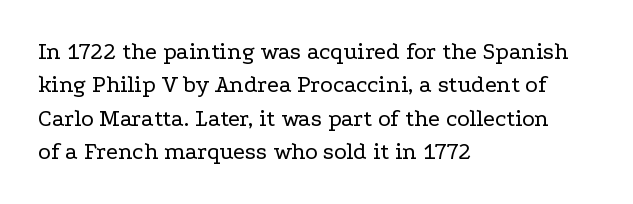
The image shows 24 px text type, upright; set left-aligned, normal line spacing (1.39x), normal letter spacing, not underlined.
